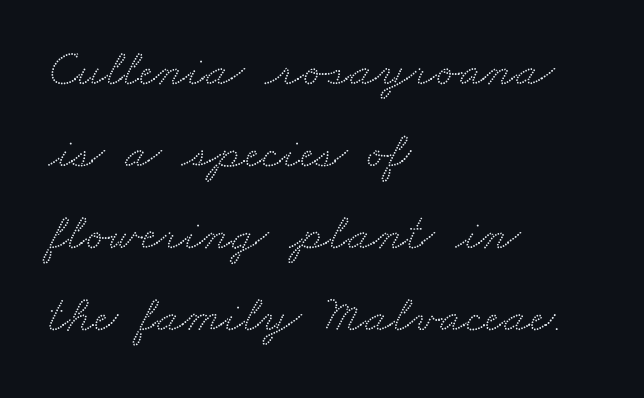
{"serif": "yes", "width": "wide", "stroke_contrast": "medium", "x_height": "small", "monospaced": "no", "underline": "no", "align": "left", "line_spacing": "normal", "line_spacing_ratio": 1.58, "letter_spacing": "normal", "letter_spacing_em": 0.0, "glyph_px": 52}
